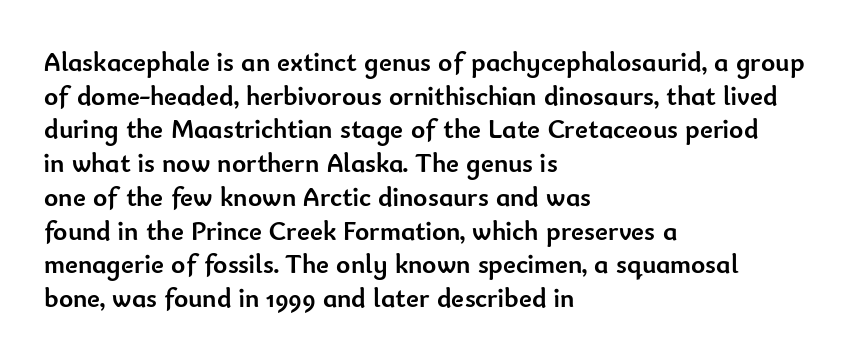
The image shows 27 px bold type, upright; set left-aligned, normal line spacing (1.25x), normal letter spacing, not underlined.
